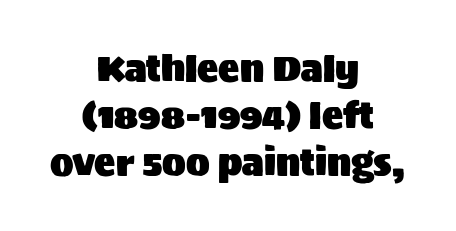
Q: Is the text italic (slanted)? A: No, it is upright.
Q: Is the typeface a serif or a sans-serif typeface? A: Sans-serif.
Q: Is the text underlined? A: No.
Q: How is the paragraph aligned? A: Centered.
Q: Is the spacing between letters normal or unusually wide? A: Normal.
Q: Is the spacing between lines tight, normal or loose? A: Normal.
Q: Width (condensed, normal, or wide)? A: Normal.
Q: Stroke contrast? A: Medium.
Q: x-height? A: Large.
Q: Monospaced? A: No.
